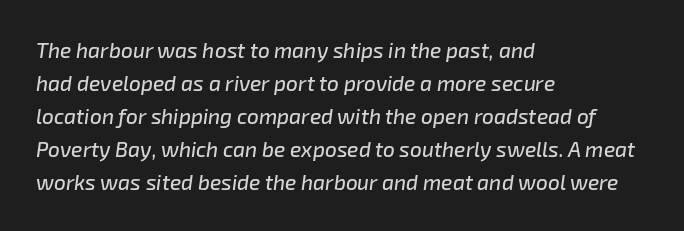
The image shows 21 px text type, italic (leaning right); set left-aligned, normal line spacing (1.57x), normal letter spacing, not underlined.
